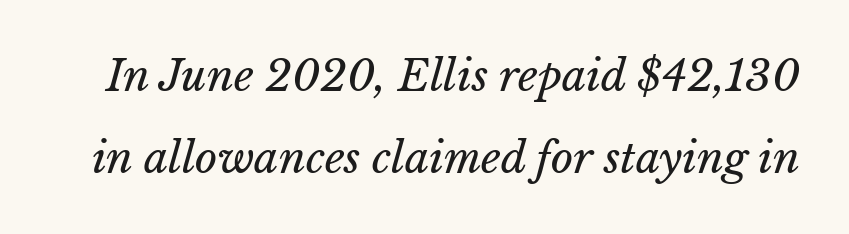
Counters stay open thanks to moderate or lighter strokes. The passage shown is typed in a proportional face where columns would drift. Leading: increased. The words here are not underlined. Observe the ordinary spacing: letters are neighbours, not strangers.
